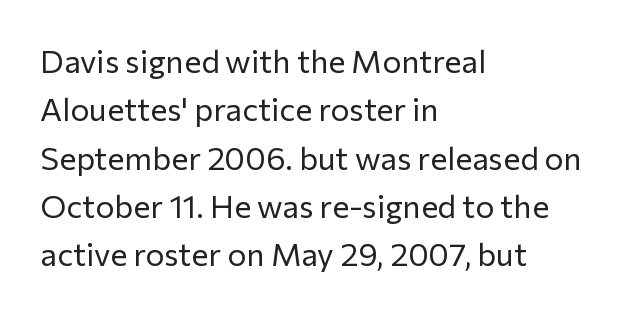
{"serif": "no", "italic": "no", "bold": "no", "weight": "regular", "width": "normal", "stroke_contrast": "low", "x_height": "medium", "monospaced": "no", "underline": "no", "align": "left", "line_spacing": "normal", "line_spacing_ratio": 1.51, "letter_spacing": "normal", "letter_spacing_em": 0.0, "glyph_px": 32}
